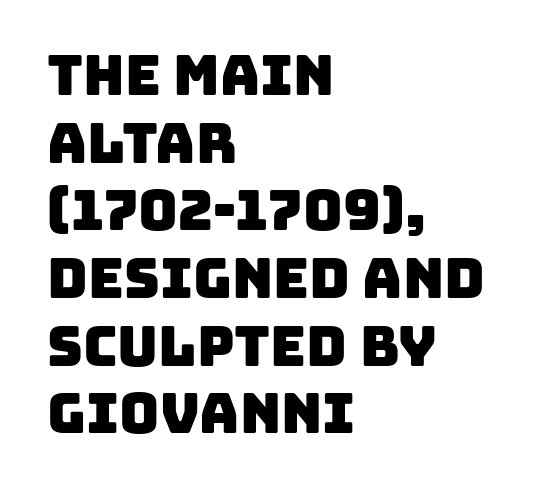
Q: Is the typeface a serif or a sans-serif typeface? A: Sans-serif.
Q: Is the text underlined? A: No.
Q: How is the paragraph aligned? A: Left-aligned.
Q: Is the spacing between letters normal or unusually wide? A: Normal.
Q: Width (condensed, normal, or wide)? A: Normal.
Q: Stroke contrast? A: Low.
Q: x-height? A: Large.
Q: Monospaced? A: No.
